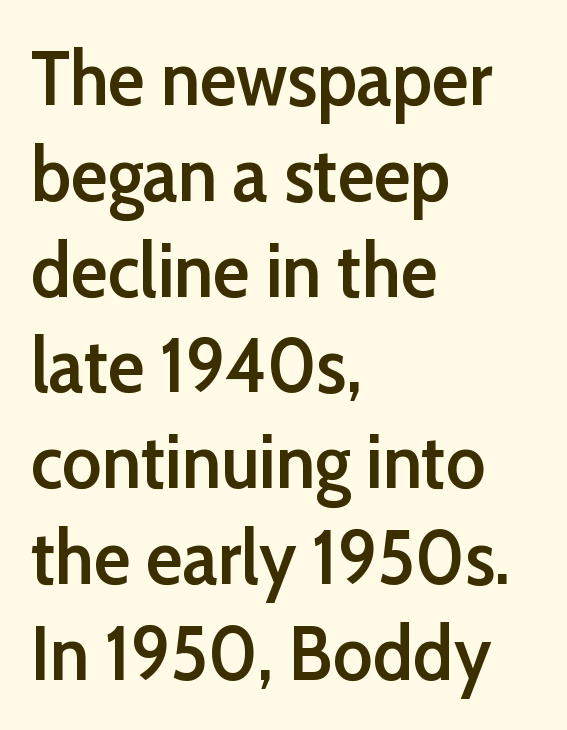
The image shows 76 px semibold sans-serif type, upright; set left-aligned, normal line spacing (1.26x), normal letter spacing, not underlined; low stroke contrast and a medium x-height.
